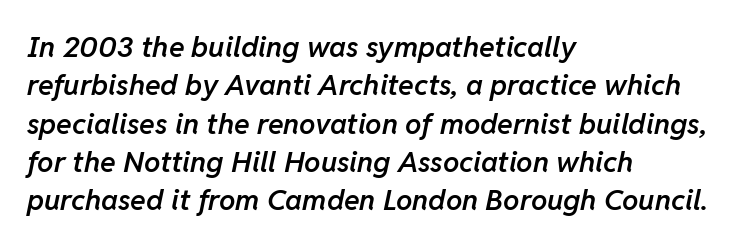
The image shows 29 px semibold type, italic (leaning right); set left-aligned, normal line spacing (1.32x), normal letter spacing, not underlined; low stroke contrast and a medium x-height.
